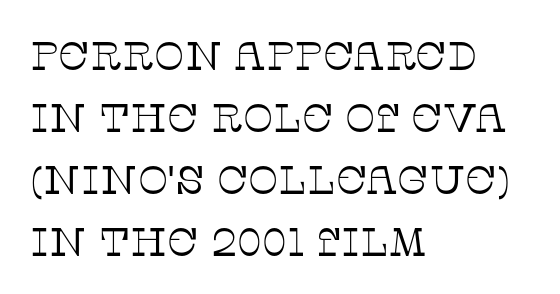
Q: Is the text bold? A: No.
Q: Is the text italic (slanted)? A: No, it is upright.
Q: Is the typeface a serif or a sans-serif typeface? A: Serif.
Q: Is the text underlined? A: No.
Q: How is the paragraph aligned? A: Left-aligned.
Q: Is the spacing between letters normal or unusually wide? A: Normal.
Q: Is the spacing between lines tight, normal or loose? A: Normal.
Q: Width (condensed, normal, or wide)? A: Normal.
Q: Stroke contrast? A: Low.
Q: x-height? A: Large.
Q: Monospaced? A: No.
